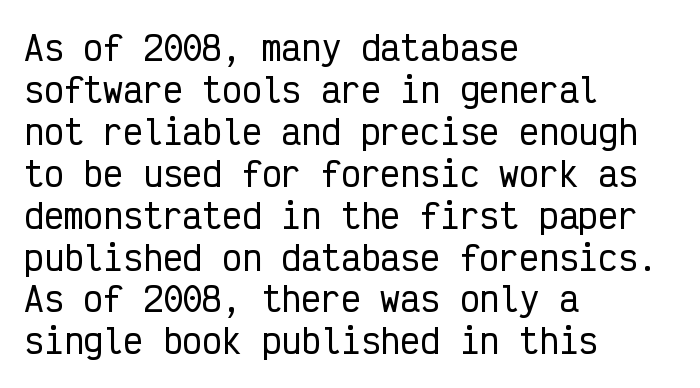
Note: no serifs on the glyphs. The strip under each line holds only bare page. Quick note: interline space is typical. Note the uniform advance width — an 'i' takes as much space as an 'm'. A student would call this left alignment; a typographer would say flush left, rag right. Is the letter spacing exaggerated? No — it looks like the ordinary default.
